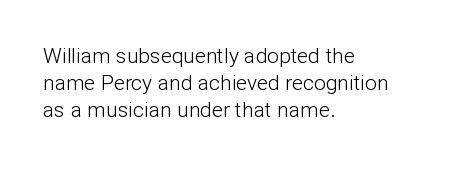
{"italic": "no", "bold": "no", "underline": "no", "align": "left", "line_spacing": "normal", "line_spacing_ratio": 1.29, "letter_spacing": "normal", "letter_spacing_em": 0.0, "glyph_px": 21}
